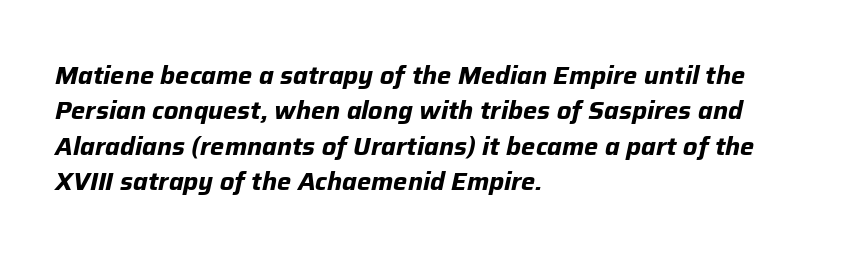
{"italic": "yes", "lean": "right", "slant_degrees": 12, "bold": "yes", "underline": "no", "align": "left", "line_spacing": "normal", "line_spacing_ratio": 1.42, "letter_spacing": "normal", "letter_spacing_em": 0.0, "glyph_px": 25}
